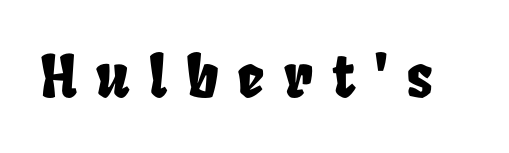
This sample has the flowing, uneven cadence of proportional lettering. Words appear elongated and porous because spacing is wide. The gap between lines stays unmarked.
